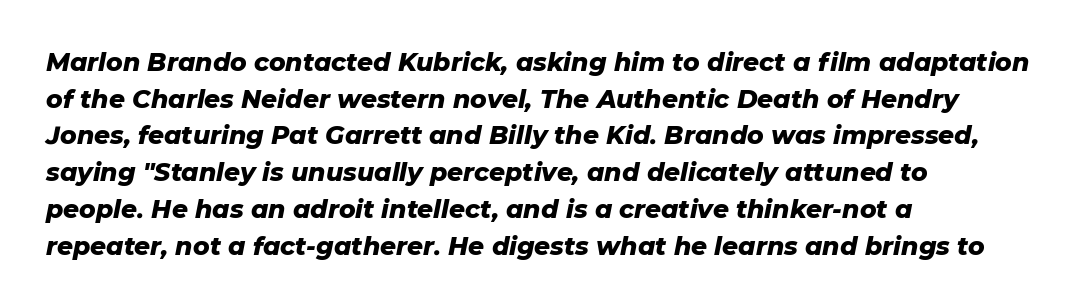
The text carries the slant typical of an italic or oblique font. The face used here is rendered with its standard letterfit. The gap between lines stays unmarked. The text block is weighted toward the left margin, trailing off unevenly rightward. Weight check: bold — yes, fully. Honestly, the row spacing looks completely unremarkable.
